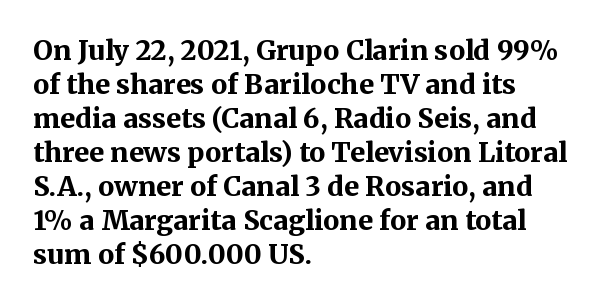
The image shows 27 px bold type, upright; set left-aligned, normal line spacing (1.26x), normal letter spacing, not underlined.
